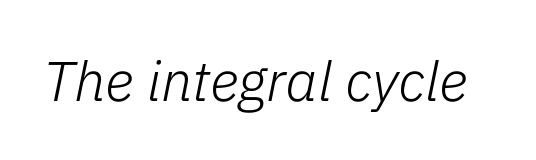
{"italic": "yes", "lean": "right", "slant_degrees": 11, "bold": "no", "weight": "light", "width": "normal", "stroke_contrast": "low", "x_height": "medium", "monospaced": "no", "underline": "no", "letter_spacing": "normal", "letter_spacing_em": 0.0, "glyph_px": 56}
